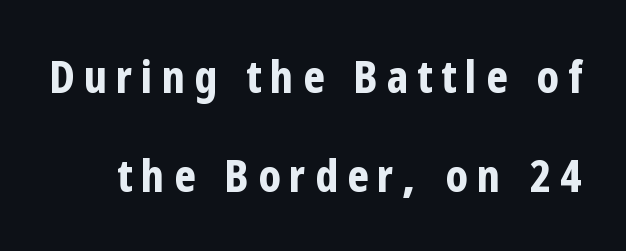
The image shows 45 px bold, condensed sans-serif type, upright; set loose line spacing (2.21x), unusually wide letter spacing (+0.2 em), not underlined; low stroke contrast and a medium x-height.
